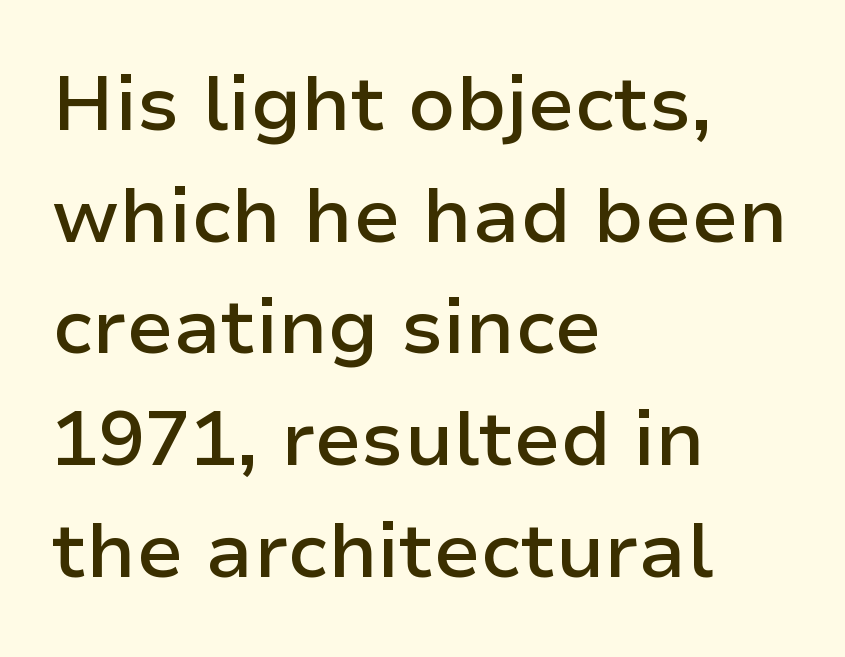
The image shows 77 px semibold sans-serif type, upright; set left-aligned, normal line spacing (1.45x), normal letter spacing, not underlined; low stroke contrast and a medium x-height.
